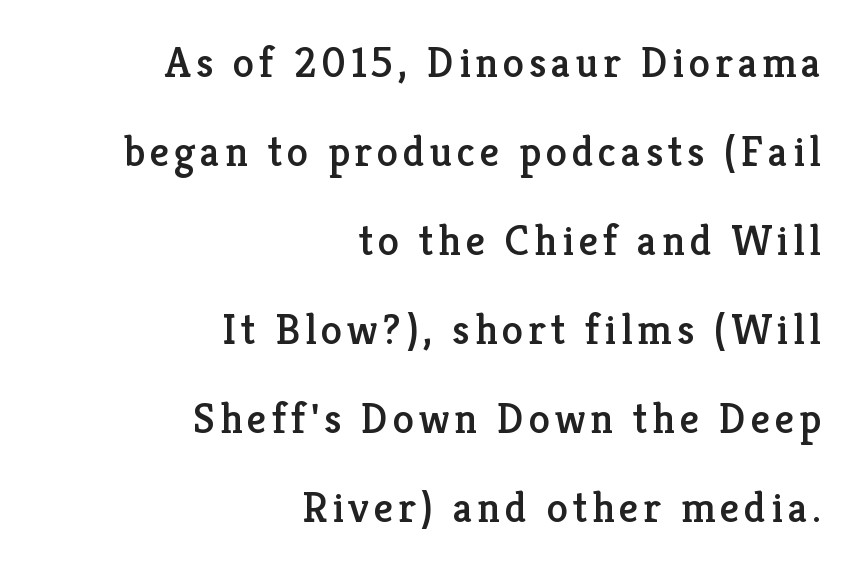
Q: Is the text italic (slanted)? A: No, it is upright.
Q: Is the typeface a serif or a sans-serif typeface? A: Serif.
Q: Is the text underlined? A: No.
Q: How is the paragraph aligned? A: Right-aligned.
Q: Is the spacing between lines tight, normal or loose? A: Loose.
Q: Width (condensed, normal, or wide)? A: Normal.
Q: Stroke contrast? A: Low.
Q: x-height? A: Medium.
Q: Monospaced? A: No.
